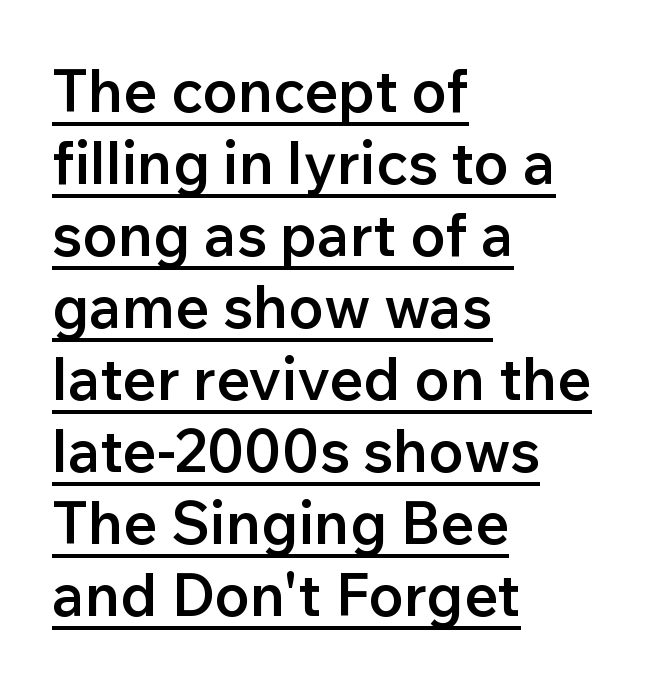
Q: Is the text bold? A: Semi-bold.
Q: Is the text italic (slanted)? A: No, it is upright.
Q: Is the typeface a serif or a sans-serif typeface? A: Sans-serif.
Q: Is the text underlined? A: Yes.
Q: How is the paragraph aligned? A: Left-aligned.
Q: Is the spacing between letters normal or unusually wide? A: Normal.
Q: Width (condensed, normal, or wide)? A: Normal.
Q: Stroke contrast? A: Low.
Q: x-height? A: Medium.
Q: Monospaced? A: No.
